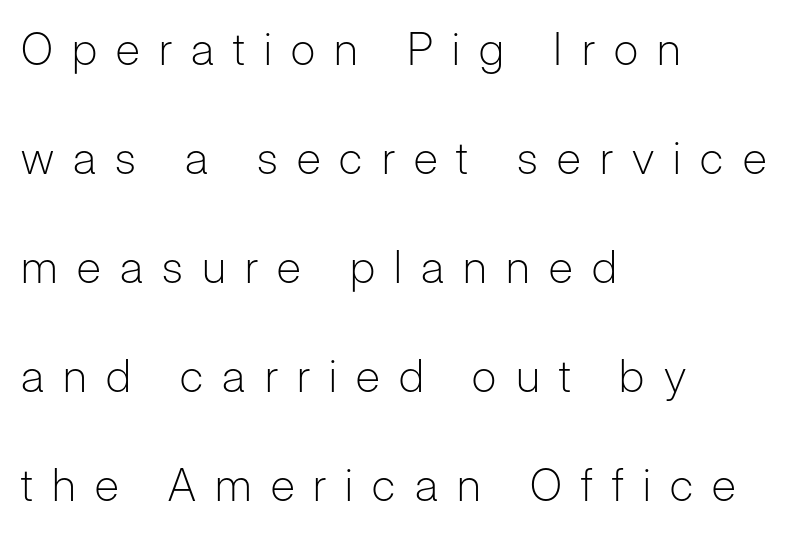
Q: Is the text bold? A: No.
Q: Is the text italic (slanted)? A: No, it is upright.
Q: Is the typeface a serif or a sans-serif typeface? A: Sans-serif.
Q: Is the text underlined? A: No.
Q: How is the paragraph aligned? A: Left-aligned.
Q: Is the spacing between letters normal or unusually wide? A: Unusually wide.
Q: Is the spacing between lines tight, normal or loose? A: Loose.
Q: Width (condensed, normal, or wide)? A: Normal.
Q: Stroke contrast? A: Low.
Q: x-height? A: Medium.
Q: Monospaced? A: No.
